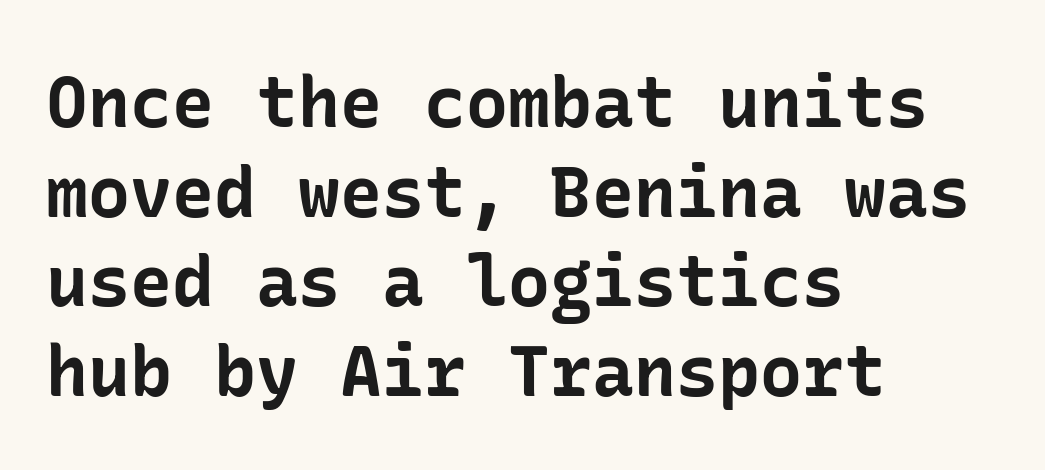
The image shows 70 px bold sans-serif type, upright; set left-aligned, normal line spacing (1.28x), normal letter spacing, not underlined; low stroke contrast and a medium x-height.
